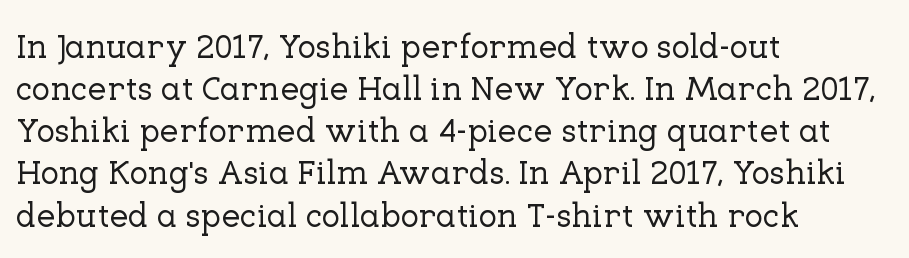
Q: Is the text italic (slanted)? A: No, it is upright.
Q: Is the typeface a serif or a sans-serif typeface? A: Serif.
Q: Is the text underlined? A: No.
Q: How is the paragraph aligned? A: Left-aligned.
Q: Is the spacing between letters normal or unusually wide? A: Normal.
Q: Width (condensed, normal, or wide)? A: Normal.
Q: Stroke contrast? A: Low.
Q: x-height? A: Medium.
Q: Monospaced? A: No.
